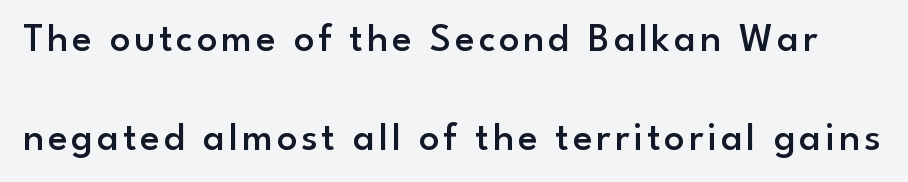
{"serif": "no", "italic": "no", "bold": "semi", "weight": "semibold", "width": "normal", "stroke_contrast": "low", "x_height": "small", "monospaced": "no", "underline": "no", "line_spacing": "loose", "line_spacing_ratio": 2.47, "glyph_px": 40}
